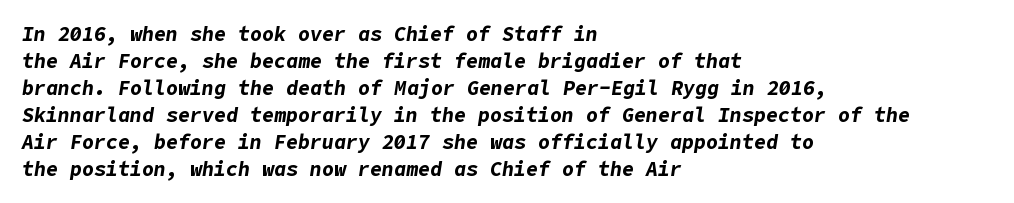
The image shows 20 px bold type, italic (leaning right); set left-aligned, normal line spacing (1.35x), normal letter spacing, not underlined.
